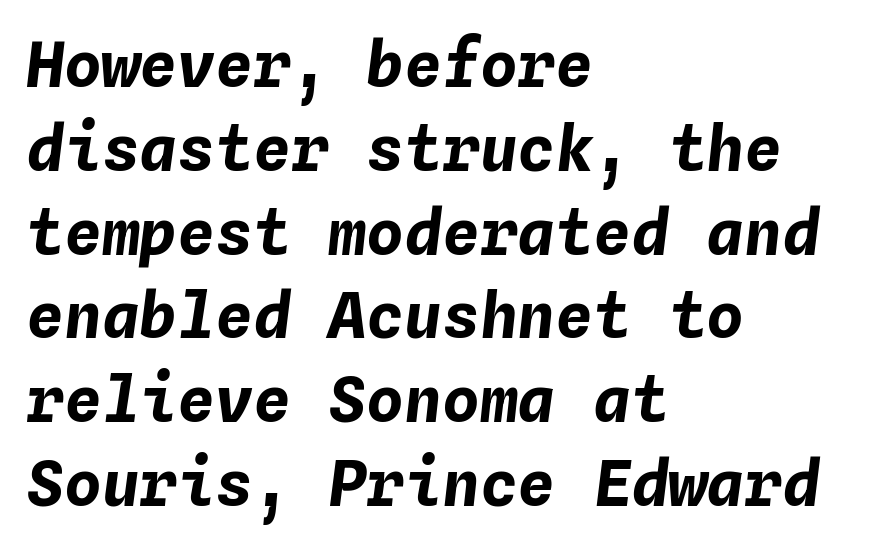
Quick note: interline space is typical. Underlining? Definitely not there. The rendering applies a slant to the glyphs. A typesetter would call this monospace, since all characters share one set width. The rendering anchors every line to the left-hand side. This sample uses plain, unmodified letter spacing.
